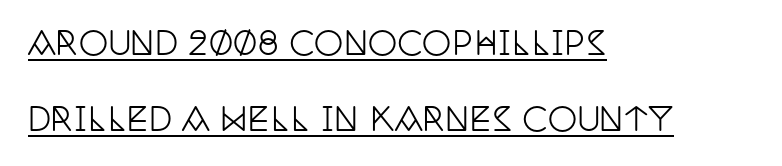
Q: Is the text italic (slanted)? A: No, it is upright.
Q: Is the typeface a serif or a sans-serif typeface? A: Serif.
Q: Is the text underlined? A: Yes.
Q: How is the paragraph aligned? A: Left-aligned.
Q: Is the spacing between letters normal or unusually wide? A: Normal.
Q: Is the spacing between lines tight, normal or loose? A: Loose.
Q: Width (condensed, normal, or wide)? A: Condensed.
Q: Stroke contrast? A: Low.
Q: x-height? A: Large.
Q: Monospaced? A: No.
